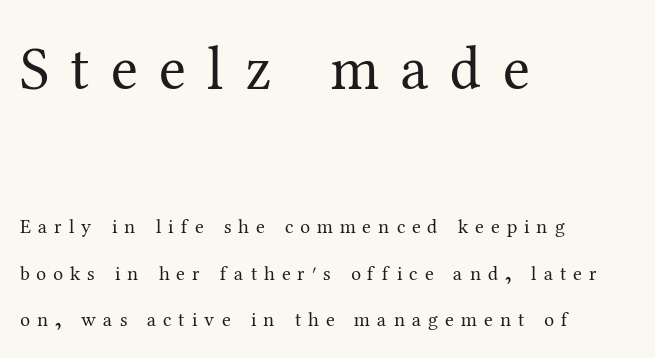
The image shows 61 px regular-weight serif type, upright; set left-aligned, loose line spacing (2.32x), unusually wide letter spacing (+0.35 em), not underlined; the first (top) block is 3.05x larger; medium stroke contrast and a medium x-height.
